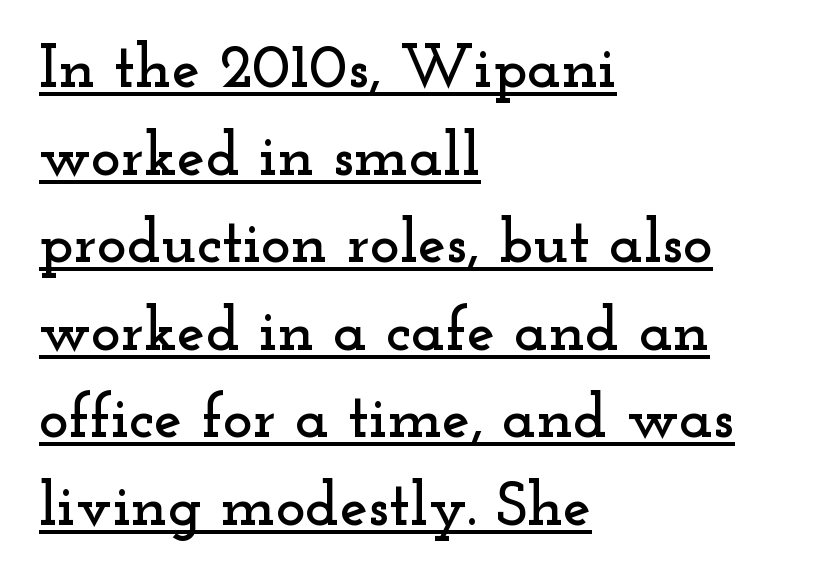
{"serif": "yes", "italic": "no", "width": "wide", "stroke_contrast": "low", "x_height": "small", "monospaced": "no", "underline": "yes", "align": "left", "line_spacing": "normal", "line_spacing_ratio": 1.39, "letter_spacing": "normal", "letter_spacing_em": 0.0, "glyph_px": 63}
